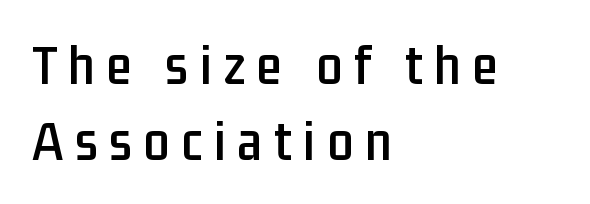
The image shows 58 px condensed sans-serif type, upright; set left-aligned, normal line spacing (1.31x), unusually wide letter spacing (+0.2 em), not underlined; low stroke contrast and a medium x-height.
